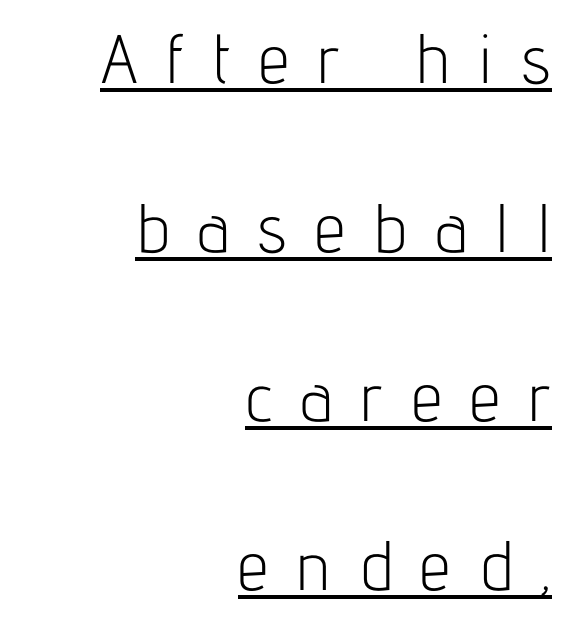
{"serif": "no", "italic": "no", "bold": "no", "weight": "light", "width": "condensed", "stroke_contrast": "low", "x_height": "medium", "monospaced": "no", "underline": "yes", "align": "right", "line_spacing": "loose", "line_spacing_ratio": 2.45, "letter_spacing": "wide", "letter_spacing_em": 0.41, "glyph_px": 69}
